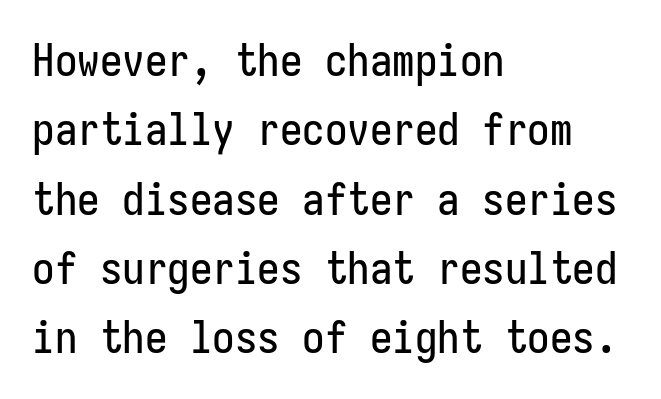
Font category for this specimen: sans-serif. What stands out about the letter spacing? Nothing — it is the standard amount. The block of text has a typical density, with ordinary space between rows. This is roman type, the default non-slanted kind.
